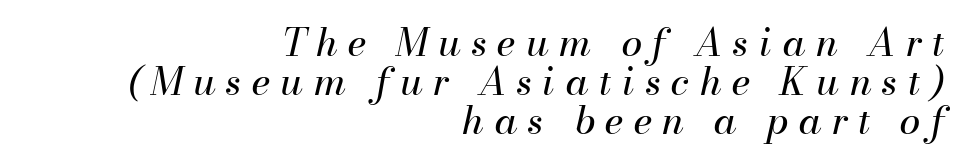
An italicized treatment has been applied to the whole sample. Alignment: flush right. The letters are spread apart with noticeably loose tracking. Summary of vertical rhythm: compact, with narrow interline spacing. Stroke thickness stays within the range of a standard reading face or lighter.
